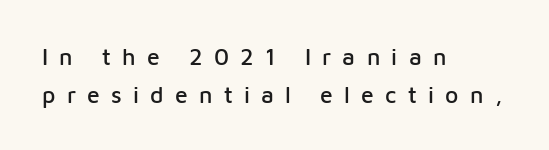
The image shows 23 px text type, upright; set left-aligned, normal line spacing (1.64x), unusually wide letter spacing (+0.49 em), not underlined.
